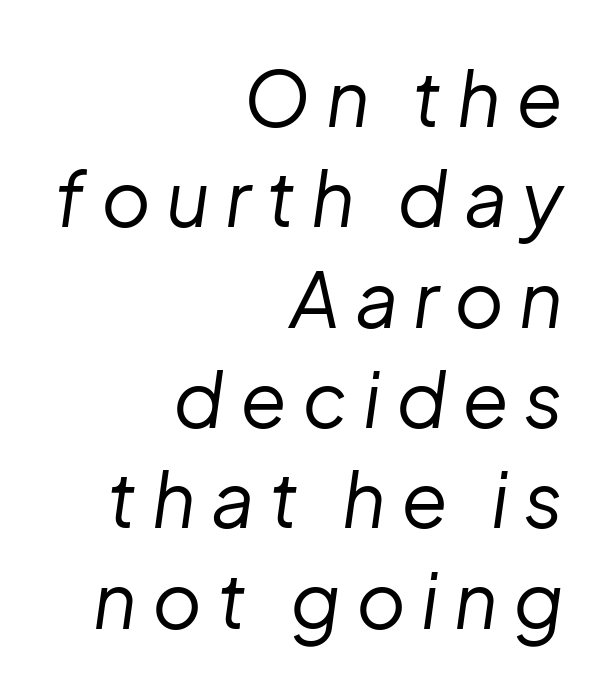
Observe the lean: these are italic letterforms. The lines sit at an ordinary, default distance from one another. This is not heavy type; no bold has been used. Descenders hang freely into open space.
